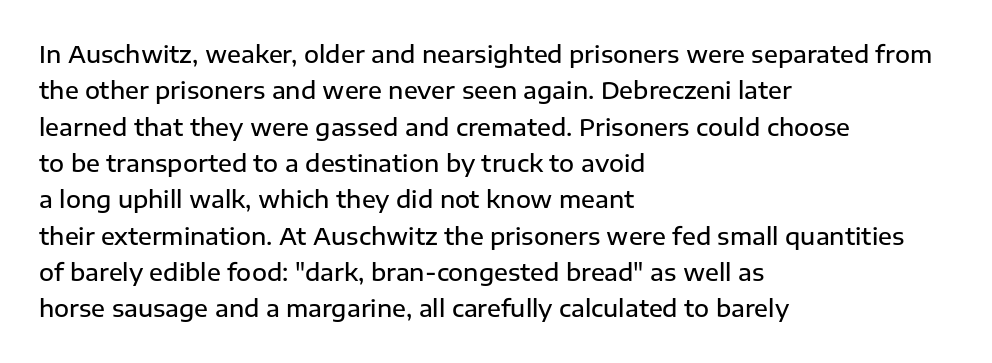
The paragraph shown leans on its left margin. Baseline-to-baseline distance is the conventional proportion of letter height. Check under the words: just untouched page. How are the letters spaced? Ordinarily, with no added tracking.
